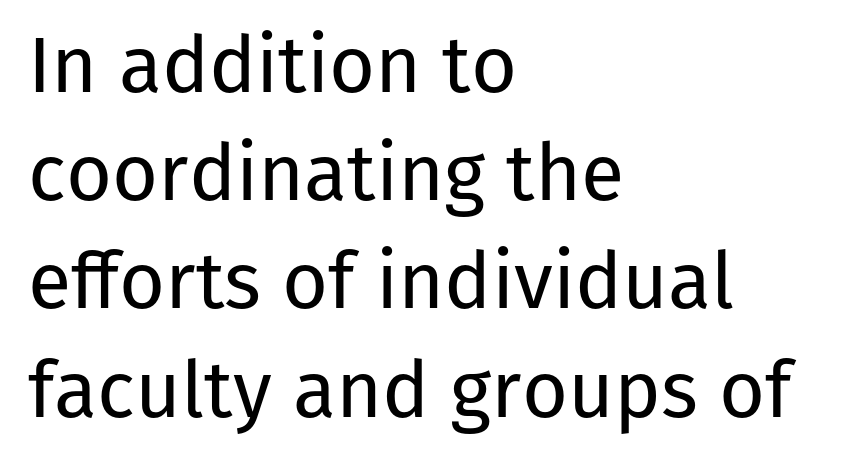
{"serif": "no", "italic": "no", "bold": "no", "weight": "regular", "width": "normal", "stroke_contrast": "low", "x_height": "medium", "monospaced": "no", "underline": "no", "align": "left", "line_spacing": "normal", "line_spacing_ratio": 1.37, "letter_spacing": "normal", "letter_spacing_em": 0.0, "glyph_px": 79}
